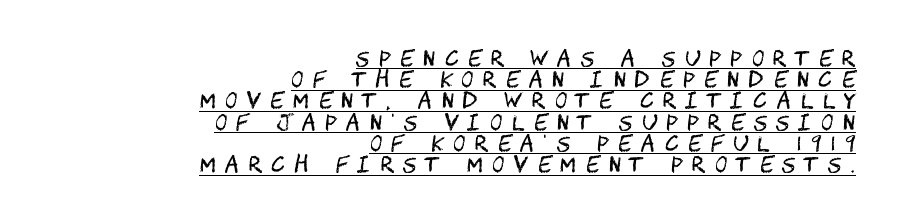
{"italic": "no", "bold": "no", "underline": "yes", "align": "right", "line_spacing": "tight", "line_spacing_ratio": 1.01, "letter_spacing": "wide", "letter_spacing_em": 0.46, "glyph_px": 21}
